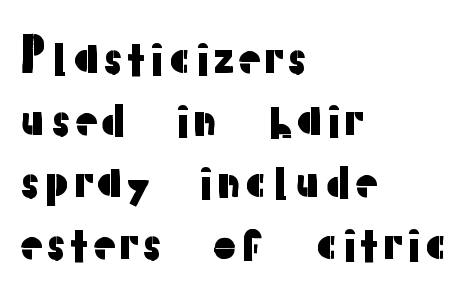
{"serif": "no", "italic": "no", "width": "normal", "stroke_contrast": "low", "x_height": "medium", "monospaced": "no", "underline": "no", "align": "left", "line_spacing": "normal", "line_spacing_ratio": 1.35, "letter_spacing": "normal", "letter_spacing_em": 0.0, "glyph_px": 46}
